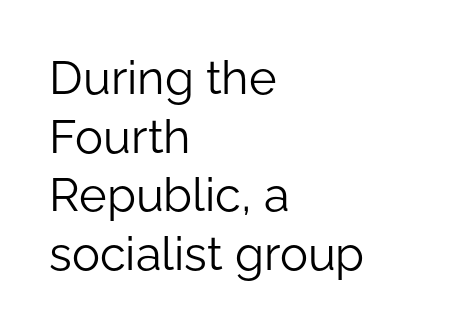
Q: Is the text bold? A: No.
Q: Is the text italic (slanted)? A: No, it is upright.
Q: Is the typeface a serif or a sans-serif typeface? A: Sans-serif.
Q: Is the text underlined? A: No.
Q: How is the paragraph aligned? A: Left-aligned.
Q: Is the spacing between letters normal or unusually wide? A: Normal.
Q: Is the spacing between lines tight, normal or loose? A: Normal.
Q: Width (condensed, normal, or wide)? A: Normal.
Q: Stroke contrast? A: Low.
Q: x-height? A: Medium.
Q: Monospaced? A: No.
